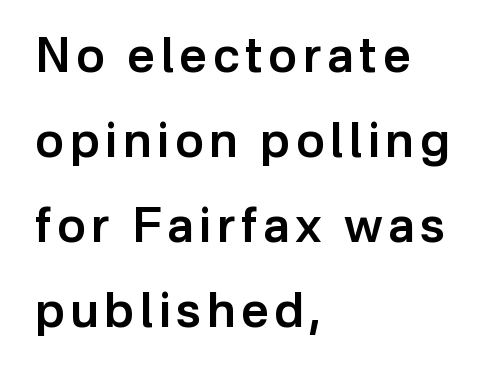
The image shows 48 px semibold sans-serif type, upright; set left-aligned, line spacing 1.77x, not underlined; low stroke contrast and a medium x-height.
